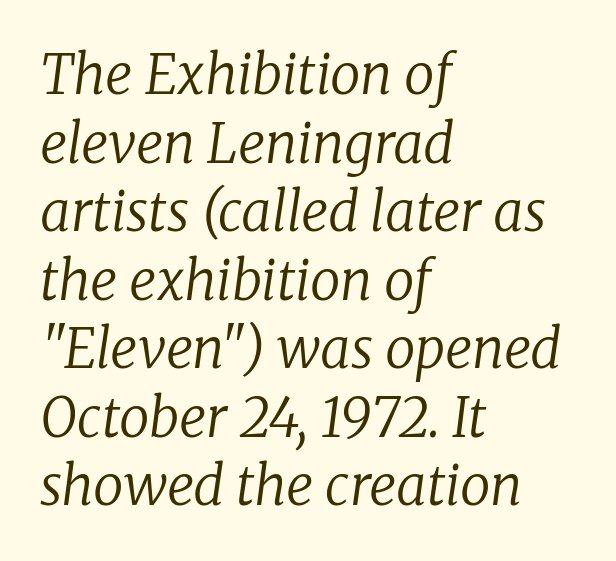
Type without underlining. The characters are drawn with everyday or finer stroke widths. Where is the straight margin? On the left. The passage shown is typed in a proportional face where columns would drift. Does the type have serifs? Yes, each stem ends in a small foot.
